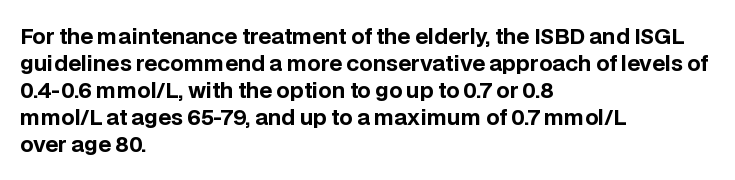
The space directly below the letters is spotless. In terms of leading, this rendering sits right in the middle. Notice how the stems are strictly vertical — no italics here. Honestly, the letter spacing is just normal — you wouldn't notice it. Typesetter's note: full bold, strokes at maximum text heaviness.
